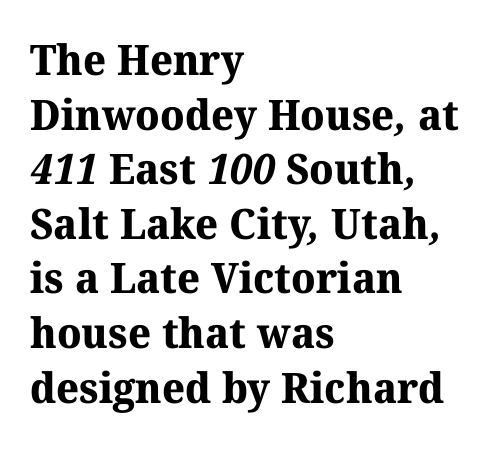
The characters look thick and weighty, a clear bold. The face used here is seriffed, in the tradition of book romans. The space beneath each line is pristine and unruled. Note the varied advance widths — an 'i' is clearly narrower than an 'm'. Default kerning and tracking; the words read as compact shapes. Alignment: flush left.
